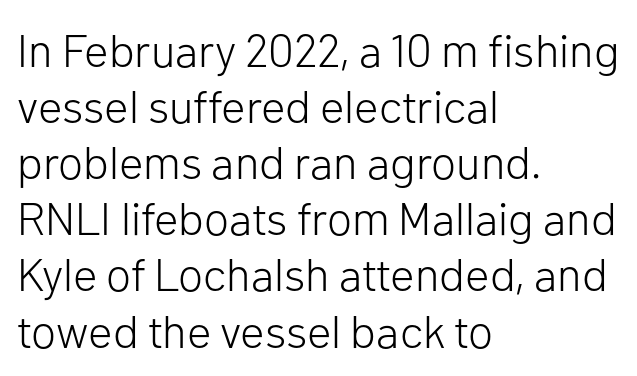
The image shows 46 px light sans-serif type, upright; set left-aligned, line spacing 1.22x, normal letter spacing, not underlined; low stroke contrast and a medium x-height.
